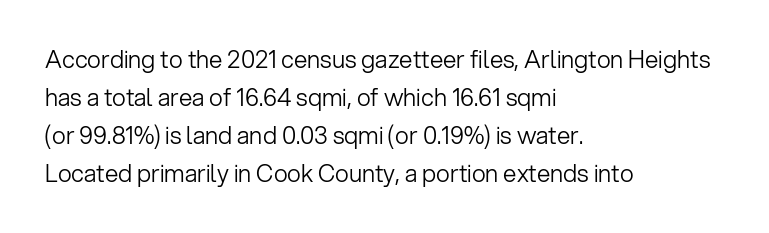
Q: Is the text bold? A: No.
Q: Is the text italic (slanted)? A: No, it is upright.
Q: Is the text underlined? A: No.
Q: How is the paragraph aligned? A: Left-aligned.
Q: Is the spacing between letters normal or unusually wide? A: Normal.
Q: Is the spacing between lines tight, normal or loose? A: Normal.
